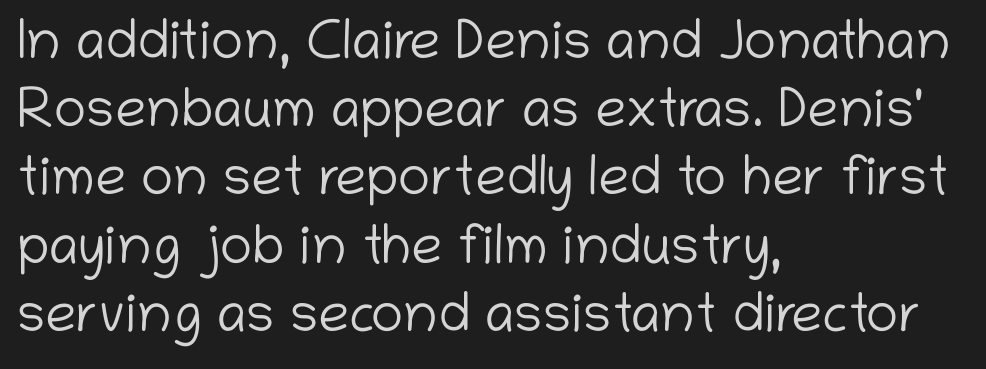
Words float on clear page, feet unadorned. Caption: standard tracking, unaltered. A light-to-regular cut is what we see here. Is the block centered? No — it sits flush against the left margin. Note the varied advance widths — an 'i' is clearly narrower than an 'm'.
